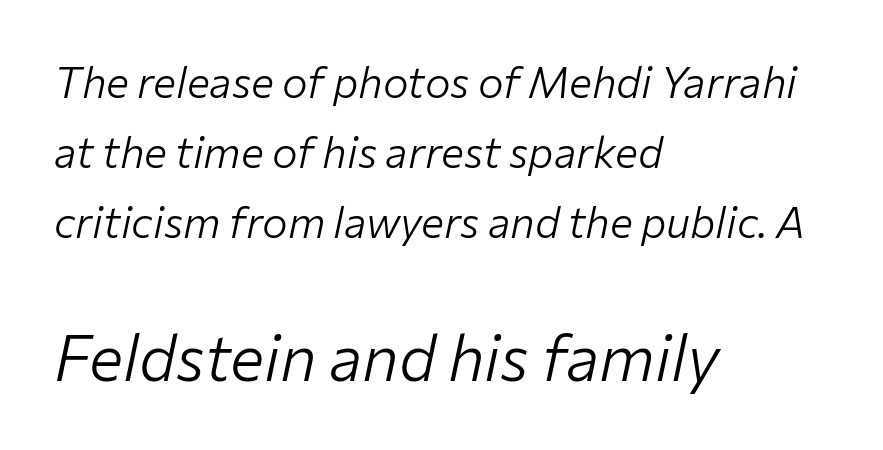
The image shows 64 px light type, italic (leaning right); set left-aligned, normal line spacing (1.63x), normal letter spacing, not underlined; the second (bottom) block is 1.49x larger; low stroke contrast and a medium x-height.
